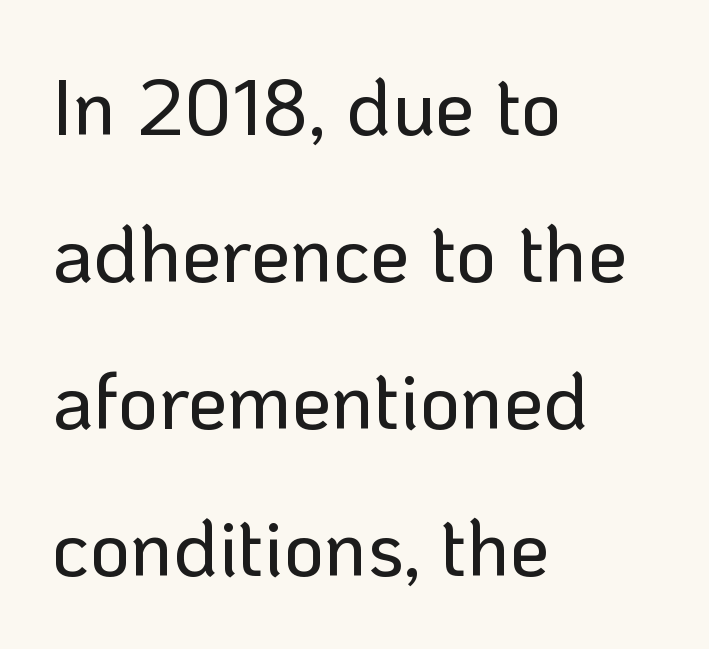
Q: Is the text italic (slanted)? A: No, it is upright.
Q: Is the typeface a serif or a sans-serif typeface? A: Sans-serif.
Q: Is the text underlined? A: No.
Q: How is the paragraph aligned? A: Left-aligned.
Q: Is the spacing between letters normal or unusually wide? A: Normal.
Q: Width (condensed, normal, or wide)? A: Normal.
Q: Stroke contrast? A: Low.
Q: x-height? A: Medium.
Q: Monospaced? A: No.
